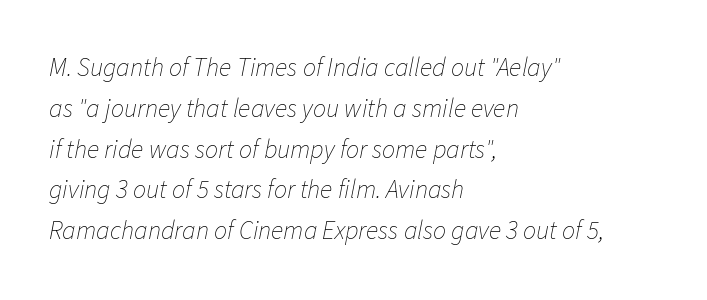
The image shows 26 px text type, italic (leaning right); set left-aligned, normal line spacing (1.57x), normal letter spacing, not underlined.
